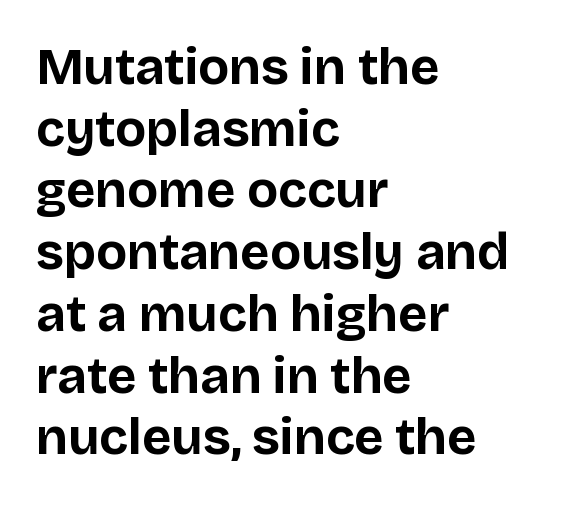
{"serif": "no", "italic": "no", "bold": "yes", "weight": "bold", "width": "normal", "stroke_contrast": "low", "x_height": "large", "monospaced": "no", "underline": "no", "align": "left", "line_spacing_ratio": 1.21, "letter_spacing": "normal", "letter_spacing_em": 0.0, "glyph_px": 51}
